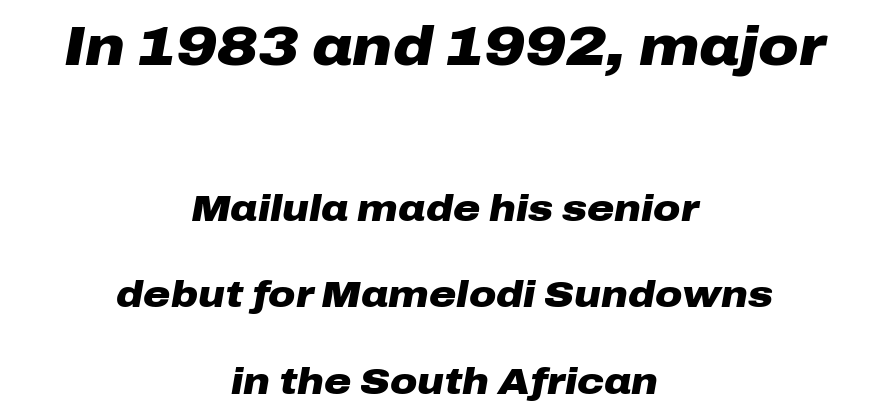
The image shows 55 px heavy, wide type, italic (leaning right); set centered, loose line spacing (2.33x), normal letter spacing, not underlined; the first (top) block is 1.49x larger; low stroke contrast and a medium x-height.
